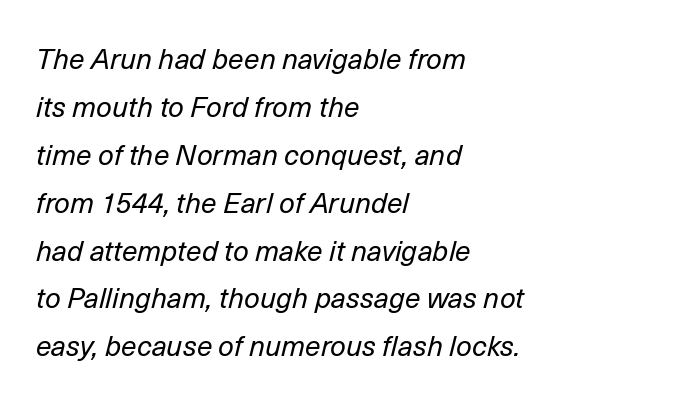
Beneath every word, the page is bare. Reading down the block, your eye returns to a fixed left position each line. The typography opts for an oblique posture over an upright one. Letter spacing: default.
